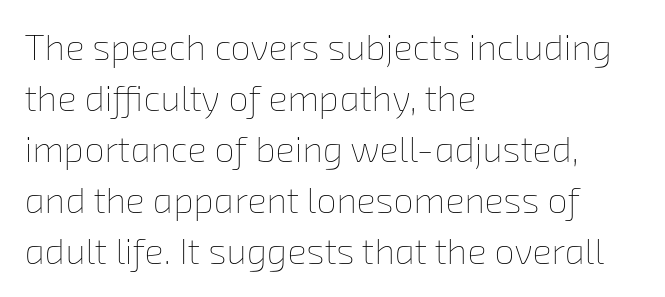
The image shows 36 px thin type; set left-aligned, normal line spacing (1.42x), normal letter spacing, not underlined; low stroke contrast and a medium x-height.
